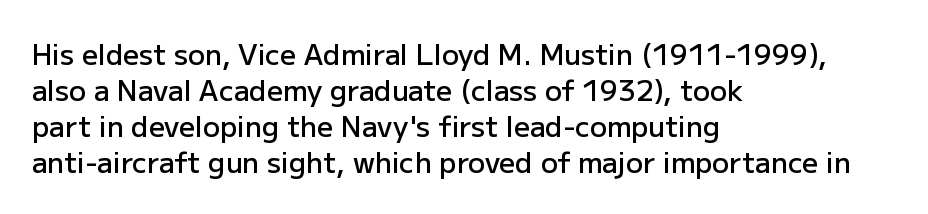
The image shows 28 px semibold sans-serif type, upright; set left-aligned, normal line spacing (1.28x), normal letter spacing, not underlined; low stroke contrast and a medium x-height.
